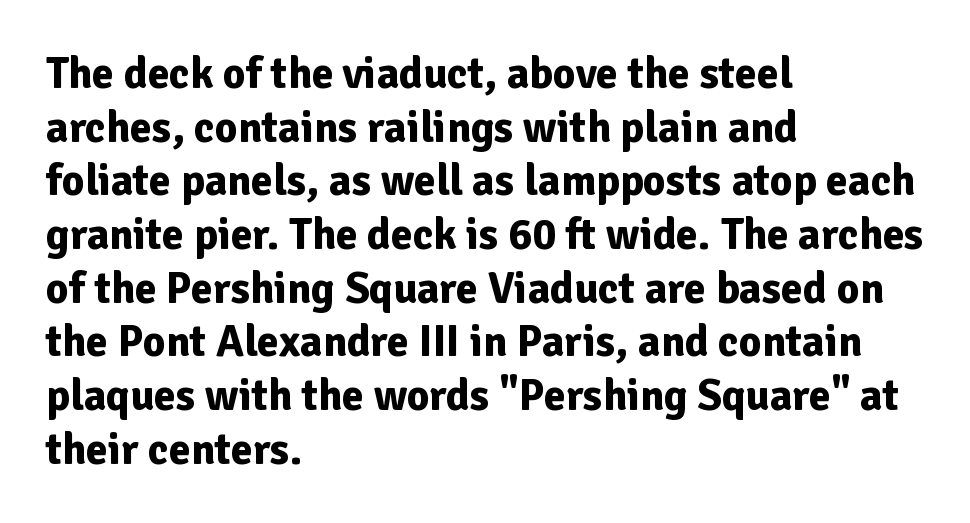
Q: Is the text bold? A: Yes.
Q: Is the text italic (slanted)? A: No, it is upright.
Q: Is the typeface a serif or a sans-serif typeface? A: Sans-serif.
Q: Is the text underlined? A: No.
Q: How is the paragraph aligned? A: Left-aligned.
Q: Is the spacing between letters normal or unusually wide? A: Normal.
Q: Width (condensed, normal, or wide)? A: Normal.
Q: Stroke contrast? A: Low.
Q: x-height? A: Medium.
Q: Monospaced? A: No.
